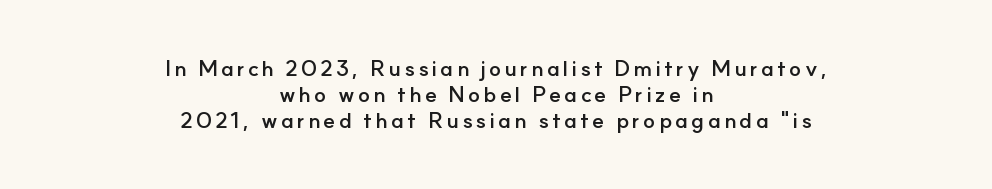
Q: Is the text bold? A: Yes.
Q: Is the text italic (slanted)? A: No, it is upright.
Q: Is the text underlined? A: No.
Q: How is the paragraph aligned? A: Centered.
